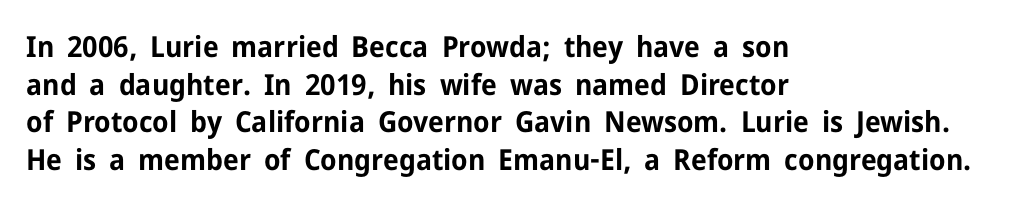
A typesetter would call this proportional, since set widths differ per character. Here the glyphs are tracked normally, forming tight word shapes. Pretty heavy lettering here — definitely bold. Each row of text sits above clean, open space. Nope, no serifs anywhere on these letters.
